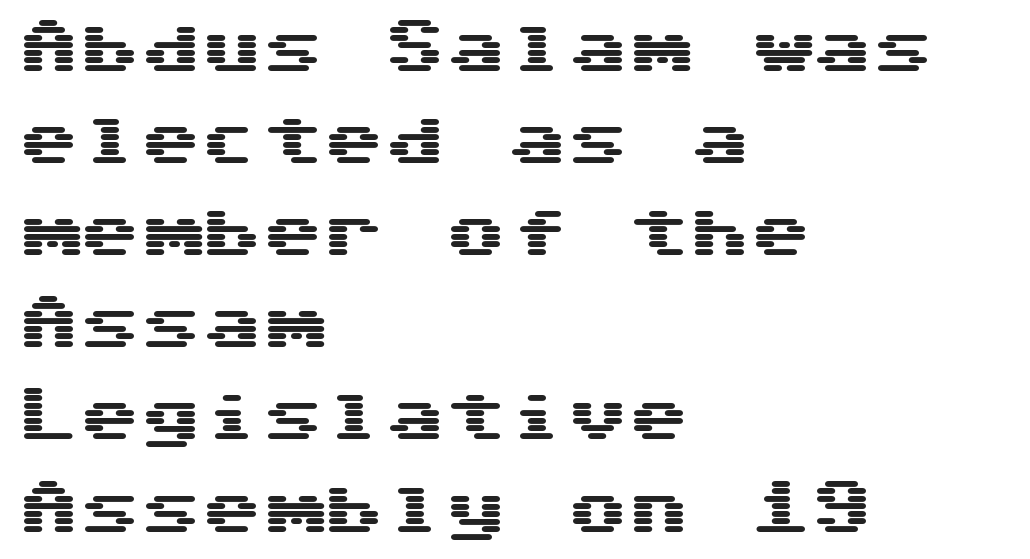
The image shows 61 px wide sans-serif type, upright, monospaced; set left-aligned, normal line spacing (1.51x), normal letter spacing, not underlined; medium stroke contrast and a medium x-height.
